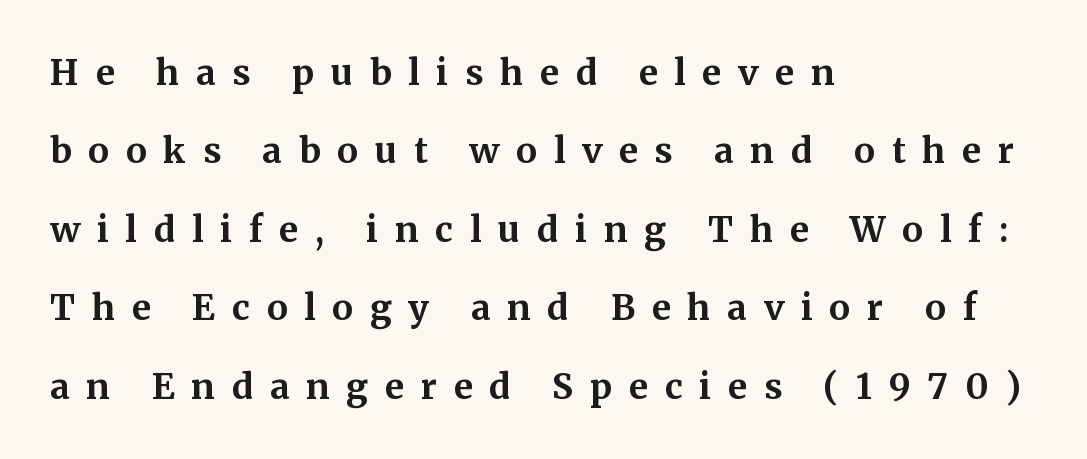
Bold? Absolutely — the strokes are thick and heavy. Upright lettering throughout. You can tell from the footed stems that serif type was used. Character widths vary here, with narrow letters taking less room than wide ones. The space between consecutive lines is lavish.
